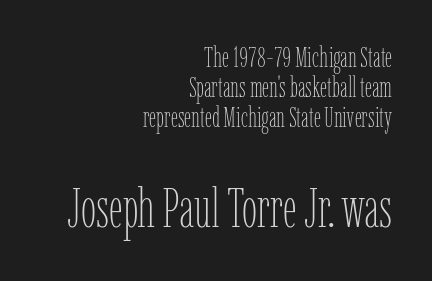
The image shows 55 px thin, condensed type, upright; set right-aligned, tight line spacing (1.07x), normal letter spacing, not underlined; the second (bottom) block is 1.96x larger; low stroke contrast and a medium x-height.
